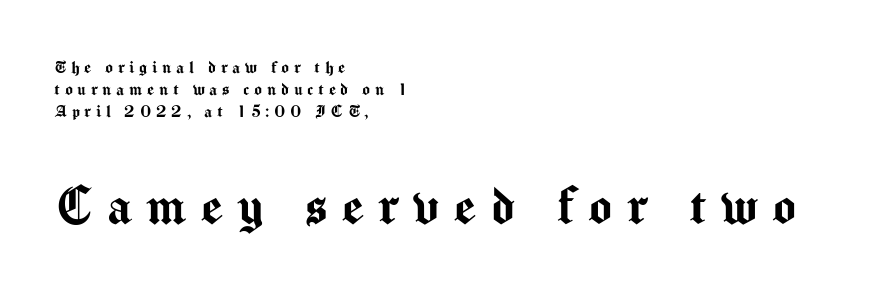
Spacing between characters has been opened up far beyond the box default. Does the lettering tilt? It doesn't — this is upright. In terms of letterform style, serifs are entirely absent. Honestly, there is no underline to notice here at all. The block sitting lower on the canvas is the one with enlarged characters. Note the varied advance widths — an 'i' is clearly narrower than an 'm'.
